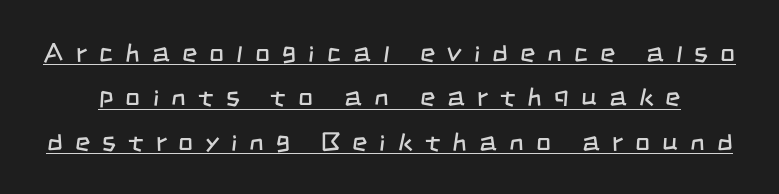
Q: Is the text bold? A: No.
Q: Is the text underlined? A: Yes.
Q: Is the spacing between letters normal or unusually wide? A: Unusually wide.
